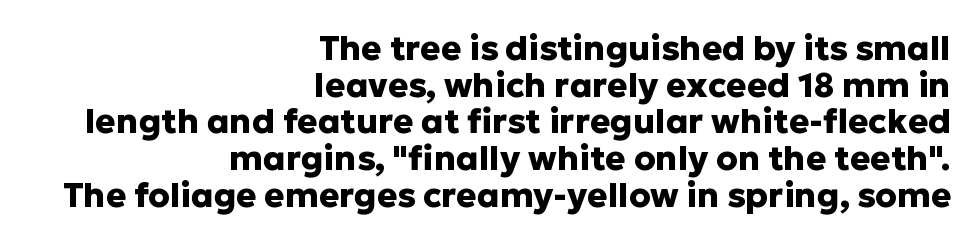
{"serif": "no", "italic": "no", "bold": "yes", "weight": "heavy", "width": "normal", "stroke_contrast": "low", "x_height": "medium", "monospaced": "no", "underline": "no", "align": "right", "line_spacing": "tight", "line_spacing_ratio": 1.08, "letter_spacing": "normal", "letter_spacing_em": 0.0, "glyph_px": 34}
